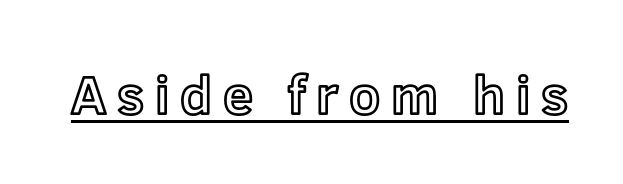
{"italic": "no", "width": "normal", "x_height": "medium", "monospaced": "no", "underline": "yes", "letter_spacing": "wide", "letter_spacing_em": 0.2, "glyph_px": 54}
